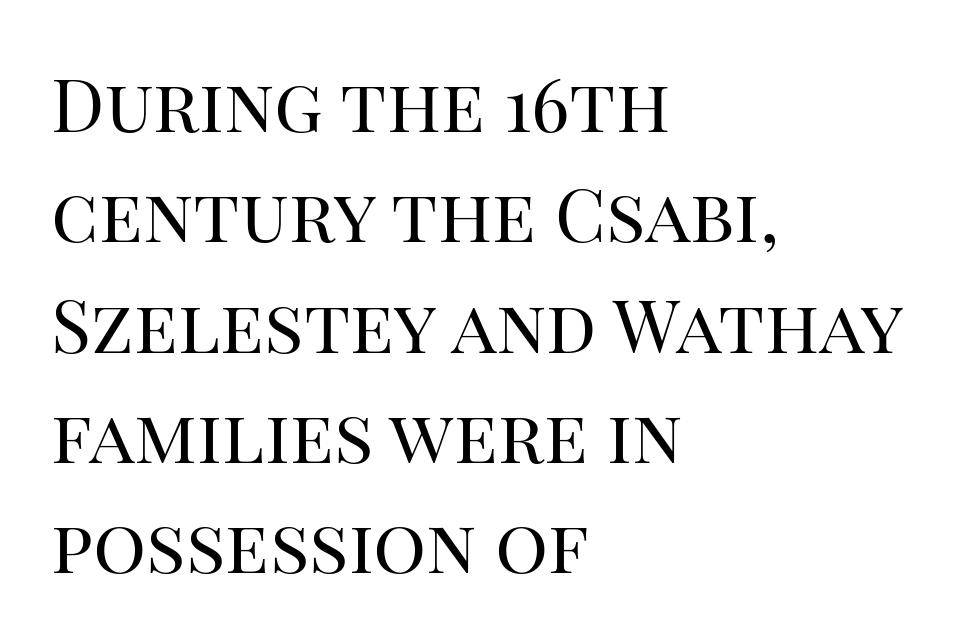
{"serif": "yes", "italic": "no", "bold": "no", "weight": "regular", "width": "normal", "stroke_contrast": "high", "x_height": "large", "monospaced": "no", "underline": "no", "align": "left", "line_spacing": "normal", "line_spacing_ratio": 1.49, "letter_spacing": "normal", "letter_spacing_em": 0.0, "glyph_px": 74}
